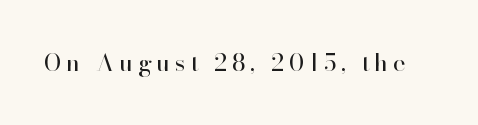
The image shows 24 px text type, upright; set unusually wide letter spacing (+0.2 em), not underlined.
